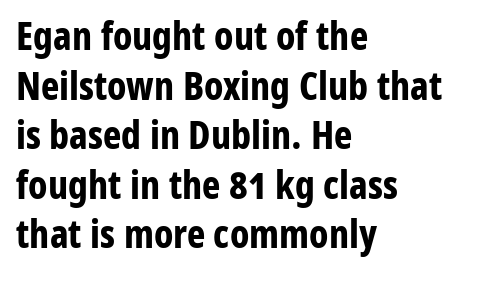
Q: Is the text bold? A: Yes.
Q: Is the text italic (slanted)? A: No, it is upright.
Q: Is the typeface a serif or a sans-serif typeface? A: Sans-serif.
Q: Is the text underlined? A: No.
Q: How is the paragraph aligned? A: Left-aligned.
Q: Is the spacing between letters normal or unusually wide? A: Normal.
Q: Is the spacing between lines tight, normal or loose? A: Normal.
Q: Width (condensed, normal, or wide)? A: Condensed.
Q: Stroke contrast? A: Low.
Q: x-height? A: Medium.
Q: Monospaced? A: No.
